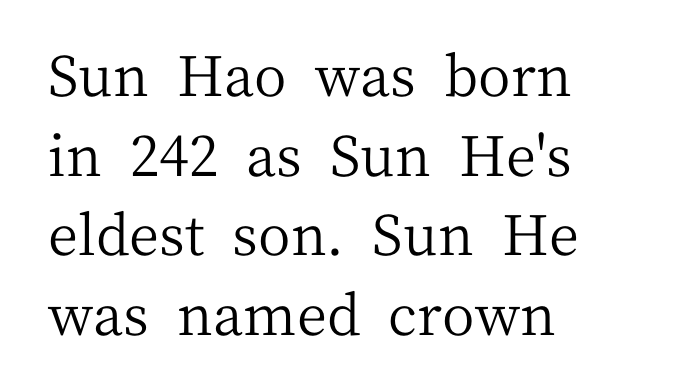
The leading is moderate, giving the passage an even texture. Posture: upright roman. One-word summary of the alignment: left. The letterforms sit shoulder to shoulder at normal distance. The letters advance in unequal steps, a hallmark of proportional type.
